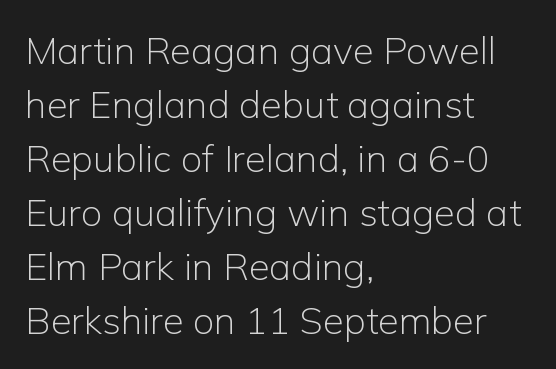
Q: Is the text bold? A: No.
Q: Is the text italic (slanted)? A: No, it is upright.
Q: Is the typeface a serif or a sans-serif typeface? A: Sans-serif.
Q: Is the text underlined? A: No.
Q: How is the paragraph aligned? A: Left-aligned.
Q: Is the spacing between letters normal or unusually wide? A: Normal.
Q: Is the spacing between lines tight, normal or loose? A: Normal.
Q: Width (condensed, normal, or wide)? A: Normal.
Q: Stroke contrast? A: Low.
Q: x-height? A: Medium.
Q: Monospaced? A: No.
